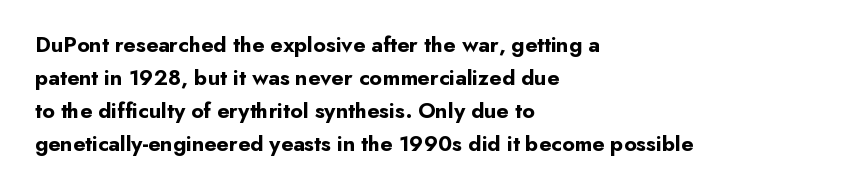
The image shows 22 px bold type, upright; set left-aligned, normal line spacing (1.5x), normal letter spacing, not underlined.
